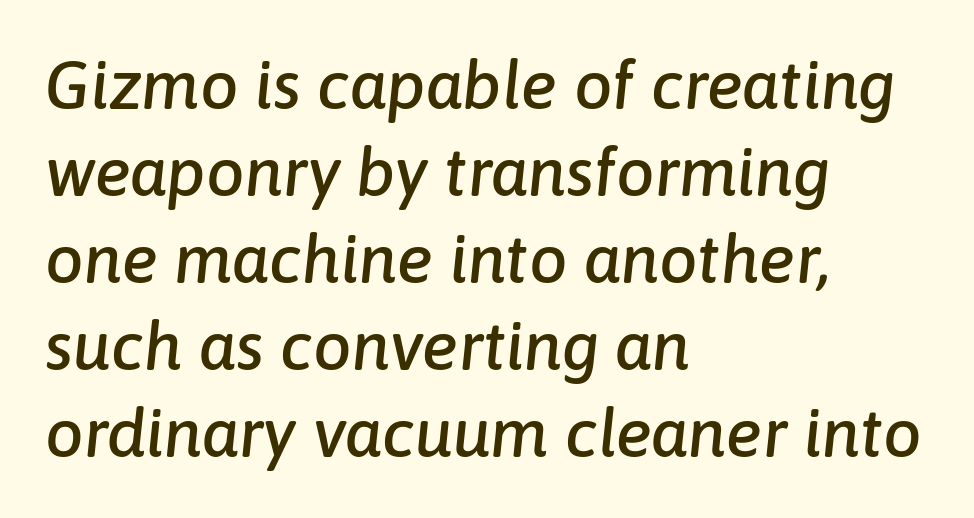
Q: Is the text italic (slanted)? A: Yes, it leans right by about 6 degrees.
Q: Is the text underlined? A: No.
Q: How is the paragraph aligned? A: Left-aligned.
Q: Is the spacing between letters normal or unusually wide? A: Normal.
Q: Is the spacing between lines tight, normal or loose? A: Normal.
Q: Width (condensed, normal, or wide)? A: Normal.
Q: Stroke contrast? A: Low.
Q: x-height? A: Medium.
Q: Monospaced? A: No.
